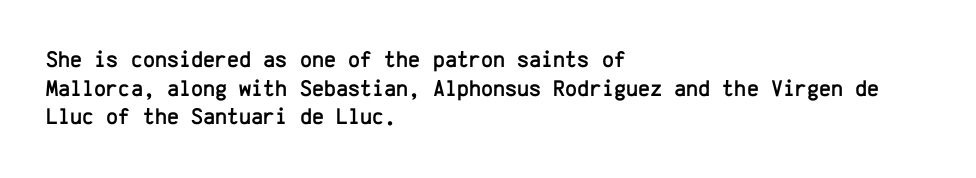
Each line starts at the same left margin while the right side varies. This sample uses plain, unmodified letter spacing. Only glyphs here, with clear space below each row. The letters stand upright; this is a roman face.
